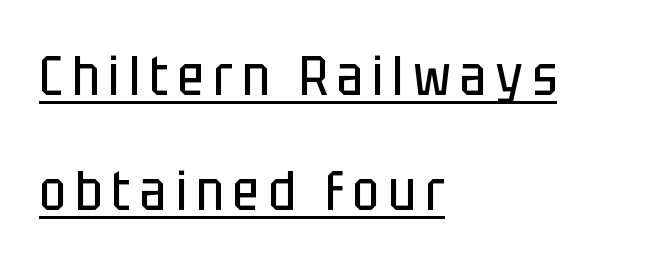
The image shows 56 px regular-weight, condensed sans-serif type, upright; set left-aligned, loose line spacing (2.05x), underlined; low stroke contrast and a large x-height.
